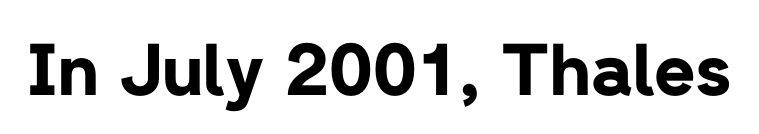
{"serif": "no", "italic": "no", "bold": "yes", "weight": "bold", "width": "normal", "stroke_contrast": "low", "x_height": "medium", "monospaced": "no", "underline": "no", "letter_spacing": "normal", "letter_spacing_em": 0.0, "glyph_px": 71}
